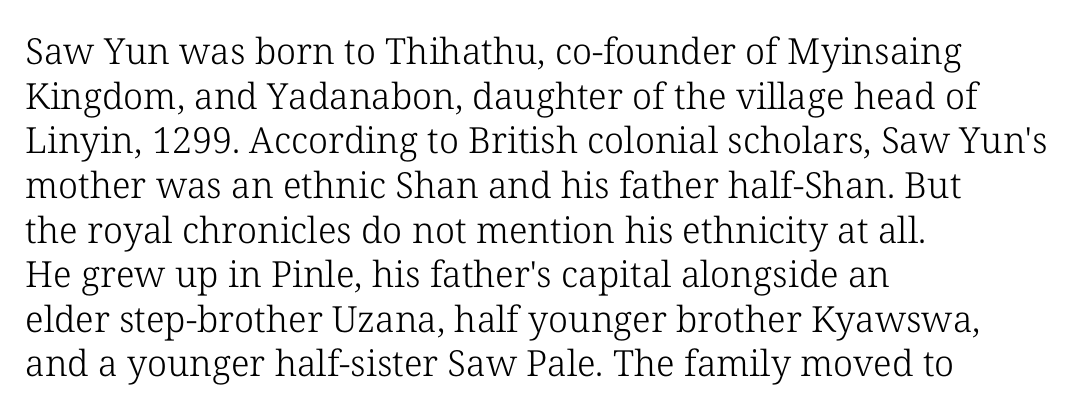
{"serif": "yes", "italic": "no", "bold": "no", "weight": "light", "width": "normal", "stroke_contrast": "low", "x_height": "medium", "monospaced": "no", "underline": "no", "align": "left", "line_spacing_ratio": 1.24, "letter_spacing": "normal", "letter_spacing_em": 0.0, "glyph_px": 36}
